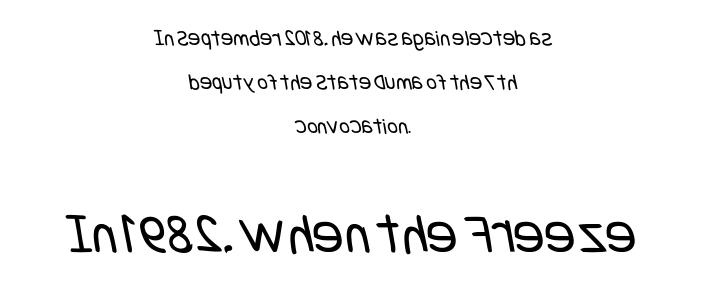
Q: Is the text bold? A: No.
Q: Is the typeface a serif or a sans-serif typeface? A: Sans-serif.
Q: Is the text underlined? A: No.
Q: How is the paragraph aligned? A: Centered.
Q: Is the spacing between letters normal or unusually wide? A: Normal.
Q: Is the spacing between lines tight, normal or loose? A: Loose.
Q: Which block of text is set in a larger size, the first (top) or the second (bottom)? A: The second (bottom) one.
Q: Width (condensed, normal, or wide)? A: Condensed.
Q: Stroke contrast? A: Low.
Q: x-height? A: Large.
